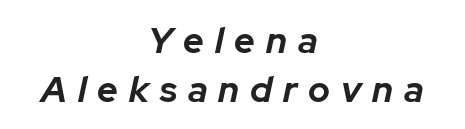
The image shows 36 px bold type, italic (leaning right); set centered, normal line spacing (1.36x), unusually wide letter spacing (+0.3 em), not underlined; low stroke contrast and a medium x-height.
